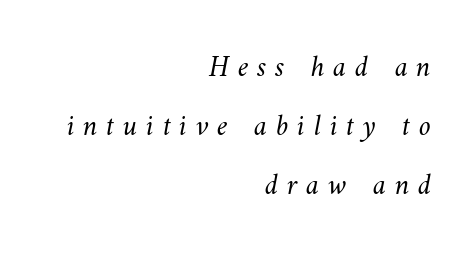
{"bold": "no", "weight": "light", "width": "normal", "stroke_contrast": "medium", "x_height": "small", "monospaced": "no", "underline": "no", "align": "right", "line_spacing": "loose", "line_spacing_ratio": 1.96, "letter_spacing": "wide", "letter_spacing_em": 0.29, "glyph_px": 30}
